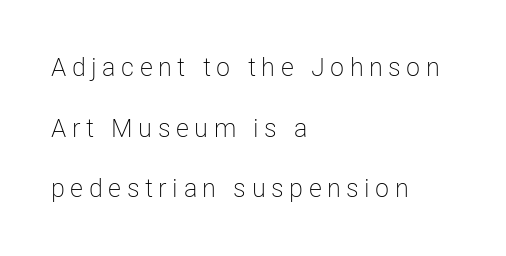
Heft: none added — not bold. The passage is arranged the way most books set body copy — flush left. A typesetter would call this leading open, well beyond the default. Every character sits straight up, as roman type does.
